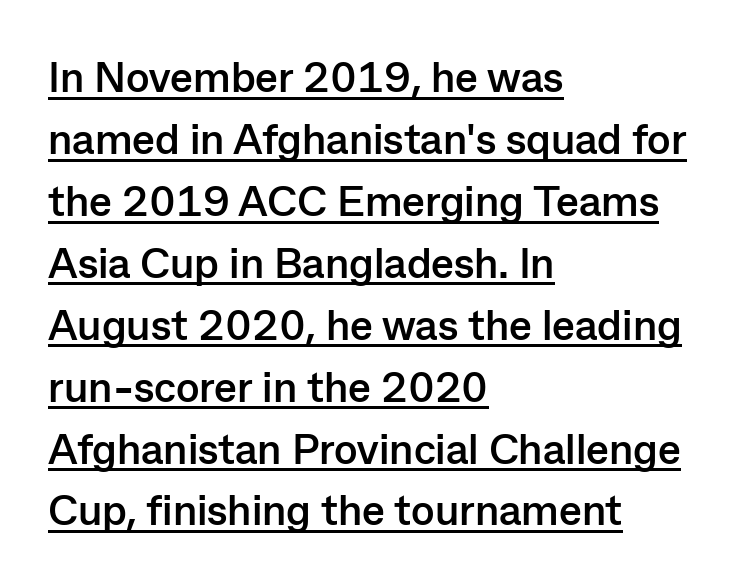
The rows are spaced the way most documents space them. The rendering shows plain stroke endings on the letterforms — a sans-serif design. Heft: maximum for text — a bold. These lines were composed using upright roman letters.
